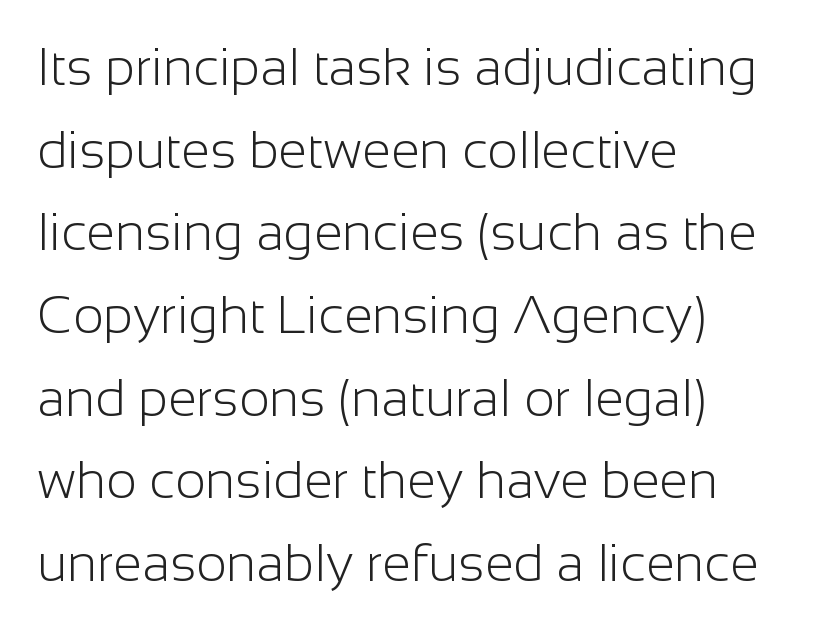
{"serif": "no", "italic": "no", "bold": "no", "weight": "light", "width": "normal", "stroke_contrast": "low", "x_height": "medium", "monospaced": "no", "underline": "no", "align": "left", "line_spacing": "normal", "line_spacing_ratio": 1.59, "letter_spacing": "normal", "letter_spacing_em": 0.0, "glyph_px": 52}
